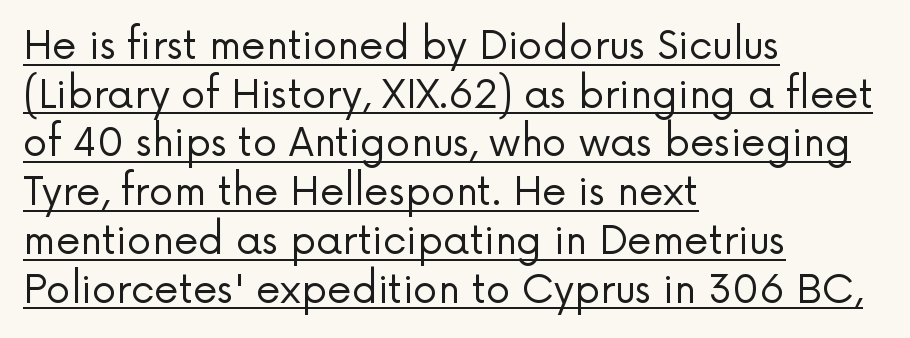
Q: Is the text bold? A: No.
Q: Is the text italic (slanted)? A: No, it is upright.
Q: Is the typeface a serif or a sans-serif typeface? A: Sans-serif.
Q: Is the text underlined? A: Yes.
Q: How is the paragraph aligned? A: Left-aligned.
Q: Is the spacing between letters normal or unusually wide? A: Normal.
Q: Is the spacing between lines tight, normal or loose? A: Normal.
Q: Width (condensed, normal, or wide)? A: Normal.
Q: Stroke contrast? A: Low.
Q: x-height? A: Medium.
Q: Monospaced? A: No.
